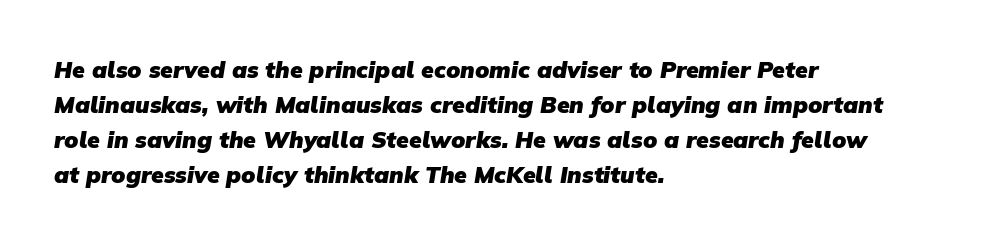
{"bold": "yes", "underline": "no", "align": "left", "line_spacing": "normal", "line_spacing_ratio": 1.52, "letter_spacing": "normal", "letter_spacing_em": 0.0, "glyph_px": 23}
